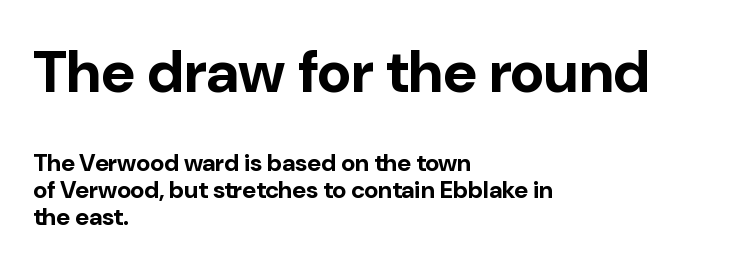
The image shows 59 px bold sans-serif type, upright; set left-aligned, tight line spacing (1.13x), normal letter spacing, not underlined; the first (top) block is 2.46x larger; low stroke contrast and a medium x-height.
